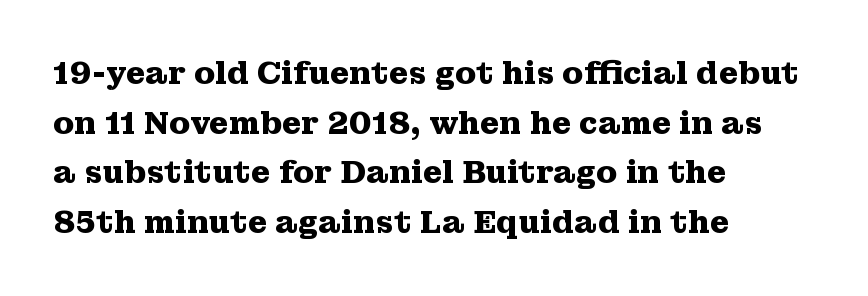
Q: Is the text bold? A: Yes.
Q: Is the text italic (slanted)? A: No, it is upright.
Q: Is the typeface a serif or a sans-serif typeface? A: Serif.
Q: Is the text underlined? A: No.
Q: How is the paragraph aligned? A: Left-aligned.
Q: Is the spacing between letters normal or unusually wide? A: Normal.
Q: Is the spacing between lines tight, normal or loose? A: Normal.
Q: Width (condensed, normal, or wide)? A: Wide.
Q: Stroke contrast? A: Medium.
Q: x-height? A: Medium.
Q: Monospaced? A: No.
